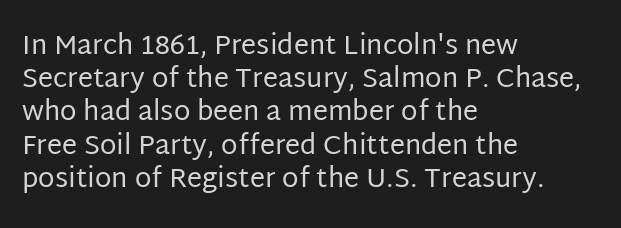
The zone under the glyphs is completely vacant. The passage is arranged the way most books set body copy — flush left. The type sits square on the baseline with zero lean. Weight: in the light-to-regular range. In terms of letterspacing, this is plain default setting.
